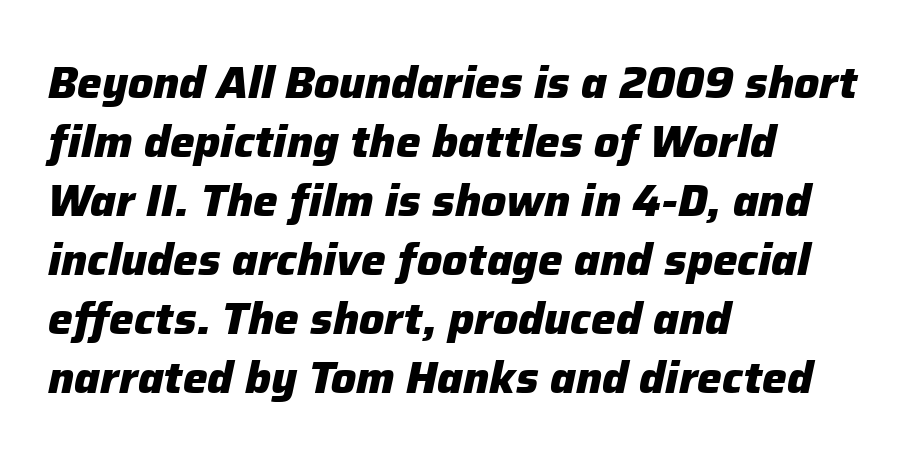
Casual observation: everything's shoved over to the left. The words here are not underlined. Caption: bold face, heavy strokes. Does the leading feel generous? No, just average. Proportional: the letters do not fall into vertical columns. These lines were composed using italics.
